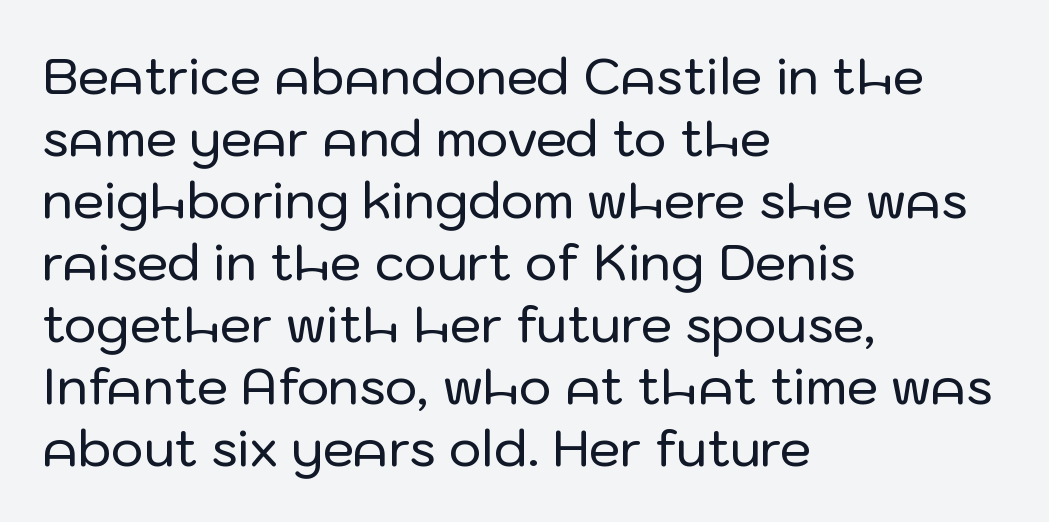
The image shows 50 px sans-serif type, upright; set left-aligned, line spacing 1.24x, normal letter spacing, not underlined; low stroke contrast and a medium x-height.
